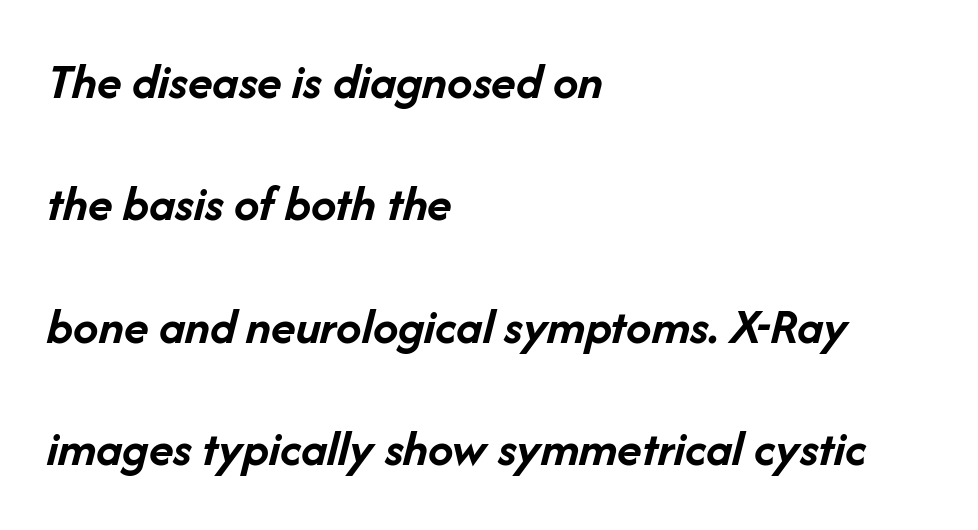
Q: Is the text bold? A: Yes.
Q: Is the text italic (slanted)? A: Yes, it leans right by about 14 degrees.
Q: Is the text underlined? A: No.
Q: How is the paragraph aligned? A: Left-aligned.
Q: Is the spacing between letters normal or unusually wide? A: Normal.
Q: Is the spacing between lines tight, normal or loose? A: Loose.
Q: Width (condensed, normal, or wide)? A: Normal.
Q: Stroke contrast? A: Low.
Q: x-height? A: Medium.
Q: Monospaced? A: No.
